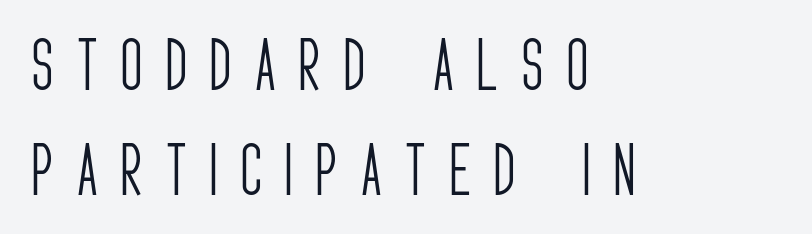
The image shows 58 px light, condensed sans-serif type, upright; set left-aligned, line spacing 1.81x, unusually wide letter spacing (+0.41 em), not underlined; low stroke contrast and a large x-height.
